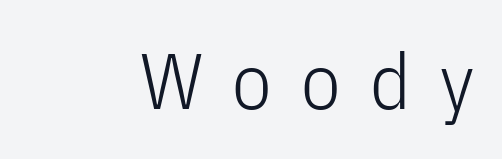
Caption: multi-line text, flush right, ragged left. A typesetter would call this proportional, since set widths differ per character. How are the letters spaced? Widely, with obvious added tracking. Lines of text with bare space underneath. A sans-serif font was chosen for this passage. Compared with a typical body face, this is equally light or lighter still.
